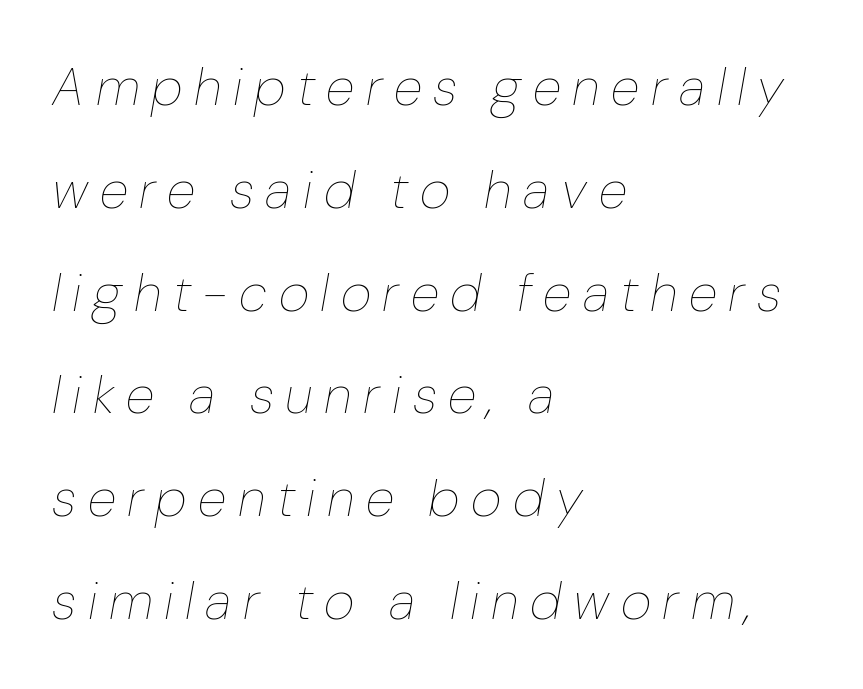
These lines are rendered in a variable-pitch font. Italic? Definitely — the glyphs are oblique. The rendering uses a large line-height, opening up the rows. The face looks like a standard text weight, possibly lighter.
